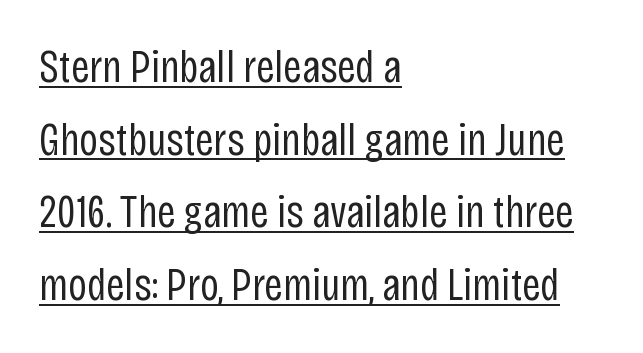
{"serif": "no", "italic": "no", "bold": "no", "weight": "regular", "width": "condensed", "stroke_contrast": "low", "x_height": "large", "monospaced": "no", "underline": "yes", "align": "left", "line_spacing": "normal", "line_spacing_ratio": 1.58, "letter_spacing": "normal", "letter_spacing_em": 0.0, "glyph_px": 46}
